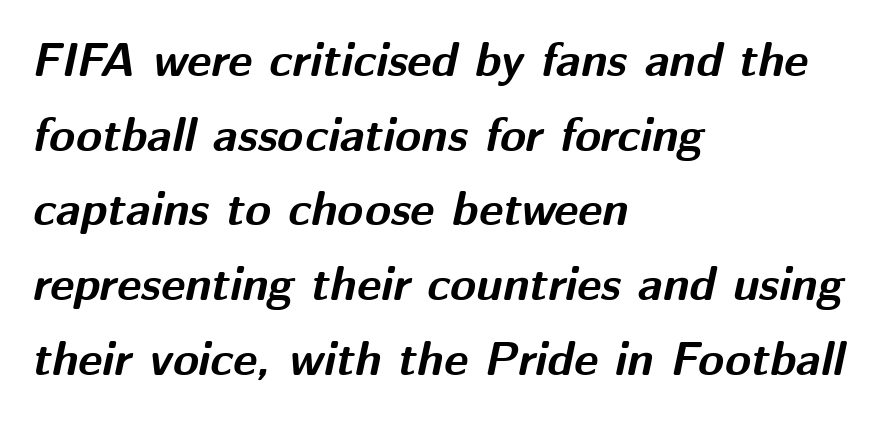
Q: Is the text bold? A: Yes.
Q: Is the text italic (slanted)? A: Yes, it leans right by about 12 degrees.
Q: Is the text underlined? A: No.
Q: How is the paragraph aligned? A: Left-aligned.
Q: Is the spacing between letters normal or unusually wide? A: Normal.
Q: Is the spacing between lines tight, normal or loose? A: Normal.
Q: Width (condensed, normal, or wide)? A: Normal.
Q: Stroke contrast? A: Medium.
Q: x-height? A: Medium.
Q: Monospaced? A: No.
